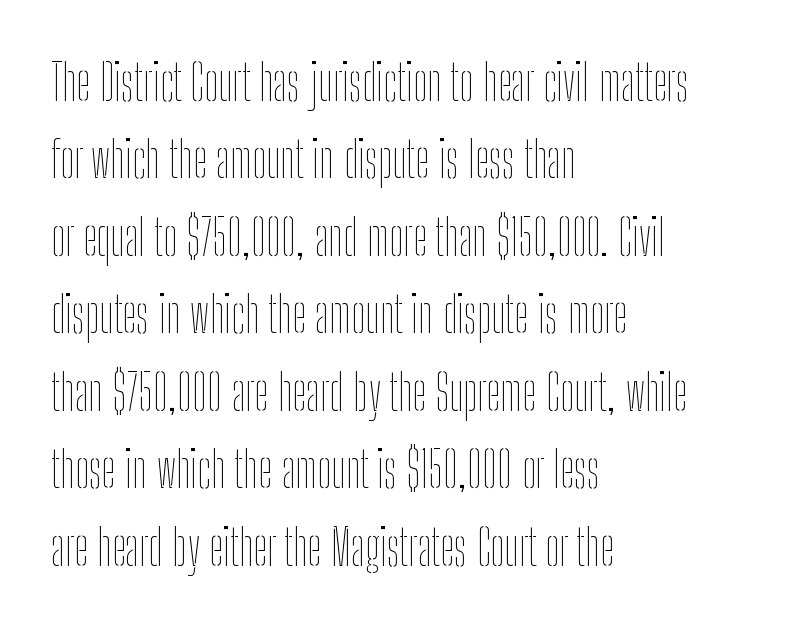
The image shows 50 px thin, condensed type, upright; set left-aligned, normal line spacing (1.55x), normal letter spacing, not underlined; low stroke contrast and a medium x-height.
